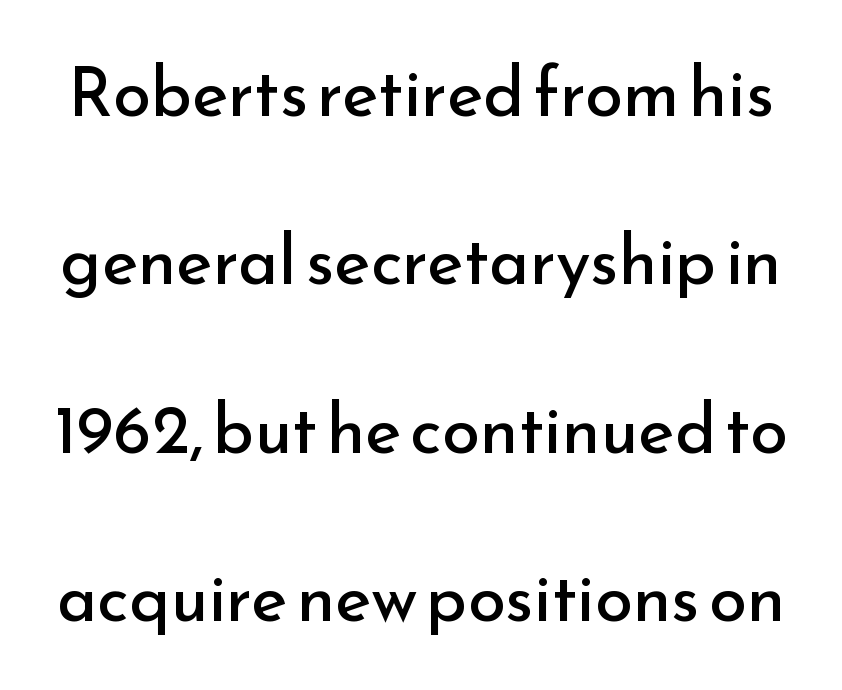
Q: Is the text bold? A: No.
Q: Is the text italic (slanted)? A: No, it is upright.
Q: Is the typeface a serif or a sans-serif typeface? A: Sans-serif.
Q: Is the text underlined? A: No.
Q: Is the spacing between letters normal or unusually wide? A: Normal.
Q: Is the spacing between lines tight, normal or loose? A: Loose.
Q: Width (condensed, normal, or wide)? A: Normal.
Q: Stroke contrast? A: Low.
Q: x-height? A: Small.
Q: Monospaced? A: No.
